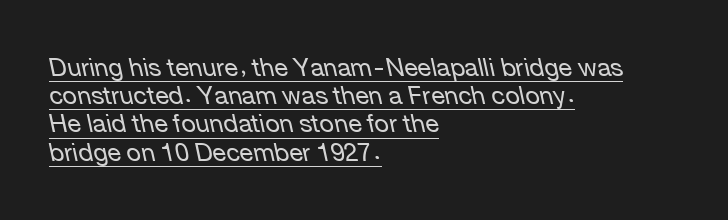
Q: Is the text bold? A: No.
Q: Is the text italic (slanted)? A: Yes, it leans left by about 12 degrees.
Q: Is the text underlined? A: Yes.
Q: How is the paragraph aligned? A: Left-aligned.
Q: Is the spacing between letters normal or unusually wide? A: Normal.
Q: Is the spacing between lines tight, normal or loose? A: Tight.
